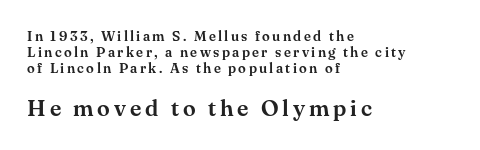
The image shows 23 px text type, upright; set left-aligned, tight line spacing (1.14x), not underlined; the second (bottom) block is 1.64x larger.
